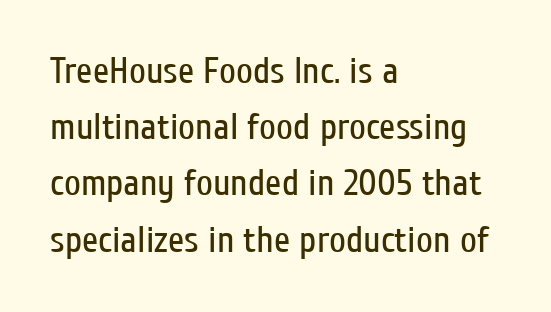
{"serif": "no", "italic": "no", "bold": "no", "weight": "regular", "width": "condensed", "stroke_contrast": "low", "x_height": "medium", "monospaced": "no", "underline": "no", "align": "left", "line_spacing": "normal", "line_spacing_ratio": 1.52, "letter_spacing": "normal", "letter_spacing_em": 0.0, "glyph_px": 37}
